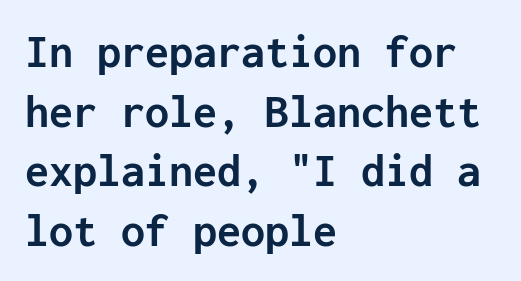
{"serif": "no", "italic": "no", "bold": "yes", "weight": "semibold", "width": "normal", "stroke_contrast": "low", "x_height": "medium", "monospaced": "yes", "underline": "no", "align": "left", "line_spacing_ratio": 1.24, "letter_spacing": "normal", "letter_spacing_em": 0.0, "glyph_px": 48}
